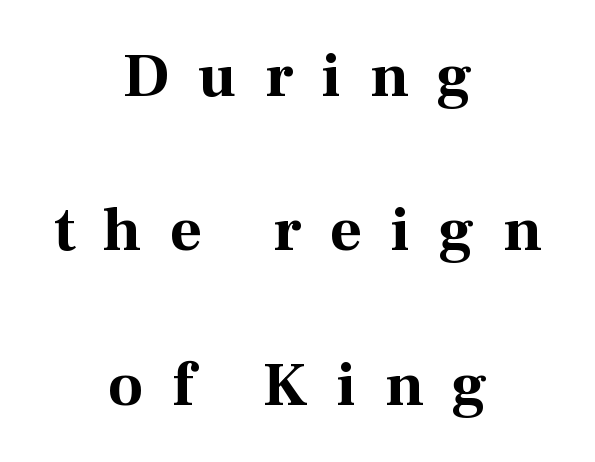
{"serif": "yes", "italic": "no", "bold": "yes", "weight": "bold", "width": "normal", "stroke_contrast": "medium", "x_height": "medium", "monospaced": "no", "underline": "no", "align": "center", "line_spacing": "loose", "line_spacing_ratio": 2.49, "letter_spacing": "wide", "letter_spacing_em": 0.46, "glyph_px": 62}
